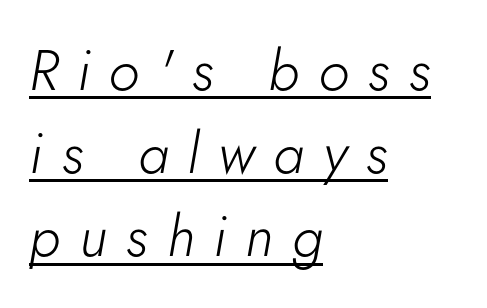
Q: Is the text bold? A: No.
Q: Is the text italic (slanted)? A: Yes, it leans right by about 5 degrees.
Q: Is the text underlined? A: Yes.
Q: How is the paragraph aligned? A: Left-aligned.
Q: Is the spacing between letters normal or unusually wide? A: Unusually wide.
Q: Is the spacing between lines tight, normal or loose? A: Normal.
Q: Width (condensed, normal, or wide)? A: Normal.
Q: Stroke contrast? A: Low.
Q: x-height? A: Small.
Q: Monospaced? A: No.
